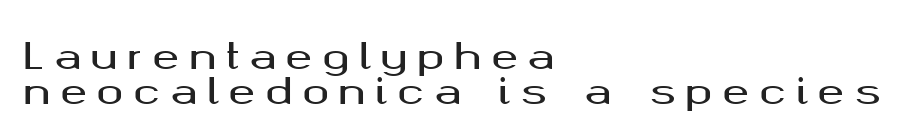
This sample has the flowing, uneven cadence of proportional lettering. One glance says dense: line gaps are narrower than usual. Letter spacing: wide. The zone under the glyphs is completely vacant.
